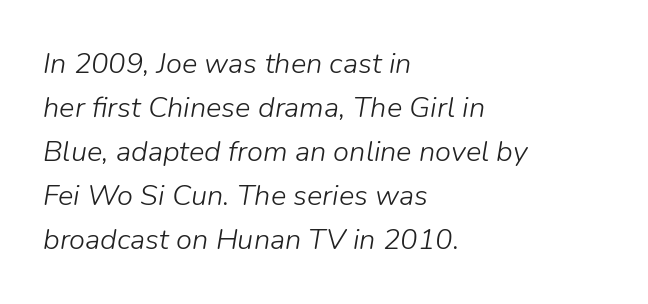
Q: Is the text bold? A: No.
Q: Is the text italic (slanted)? A: Yes, it leans right by about 9 degrees.
Q: Is the text underlined? A: No.
Q: How is the paragraph aligned? A: Left-aligned.
Q: Is the spacing between letters normal or unusually wide? A: Normal.
Q: Is the spacing between lines tight, normal or loose? A: Normal.
Q: Width (condensed, normal, or wide)? A: Normal.
Q: Stroke contrast? A: Low.
Q: x-height? A: Medium.
Q: Monospaced? A: No.
